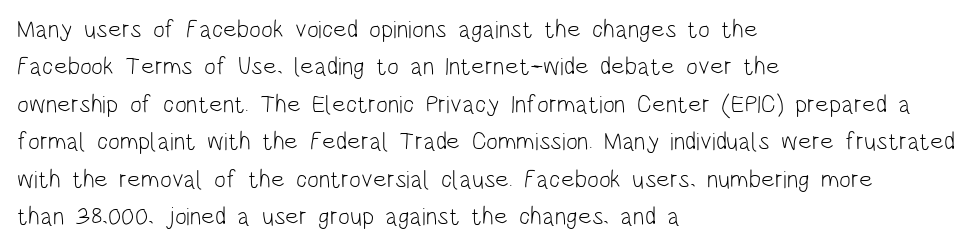
The image shows 25 px text type, upright; set left-aligned, normal line spacing (1.5x), normal letter spacing, not underlined.
